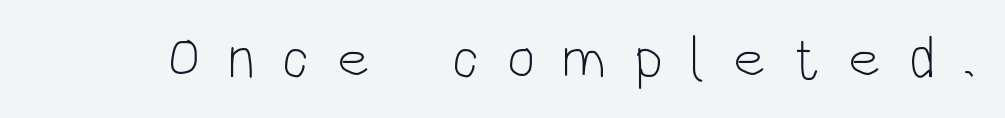
{"serif": "no", "italic": "no", "bold": "no", "weight": "light", "width": "condensed", "stroke_contrast": "low", "x_height": "large", "monospaced": "no", "underline": "no", "letter_spacing": "wide", "letter_spacing_em": 0.46, "glyph_px": 60}
